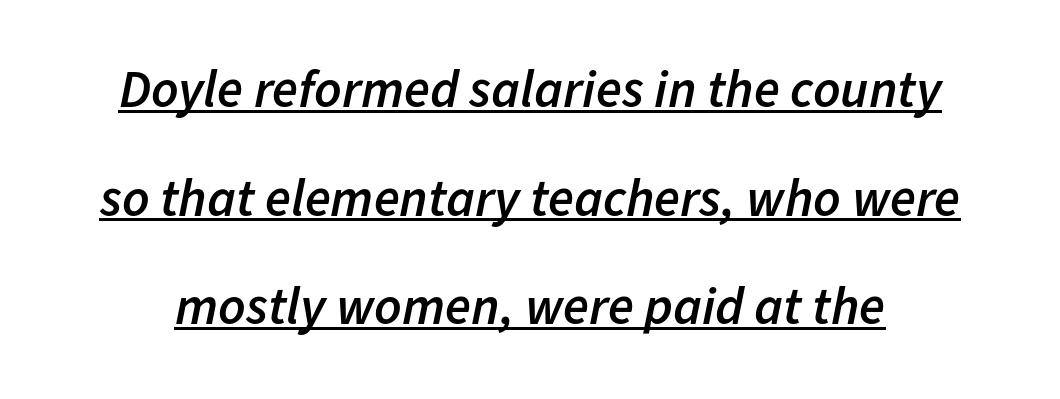
{"italic": "yes", "lean": "right", "slant_degrees": 11, "bold": "semi", "weight": "semibold", "width": "normal", "stroke_contrast": "low", "x_height": "medium", "monospaced": "no", "underline": "yes", "line_spacing": "loose", "line_spacing_ratio": 2.05, "letter_spacing": "normal", "letter_spacing_em": 0.0, "glyph_px": 53}
